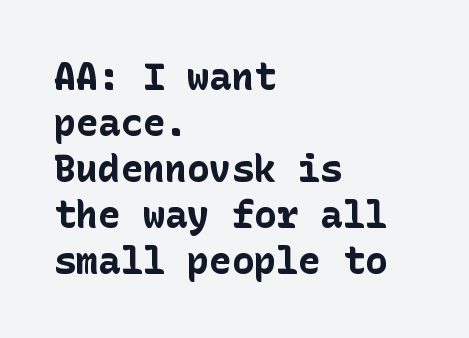
On the weight axis this lands at bold, roughly 700. The type family on display is of the sans-serif kind. No italicization has been applied; the sample stays upright. The lines in this sample share a left origin and differ only in where they stop.
